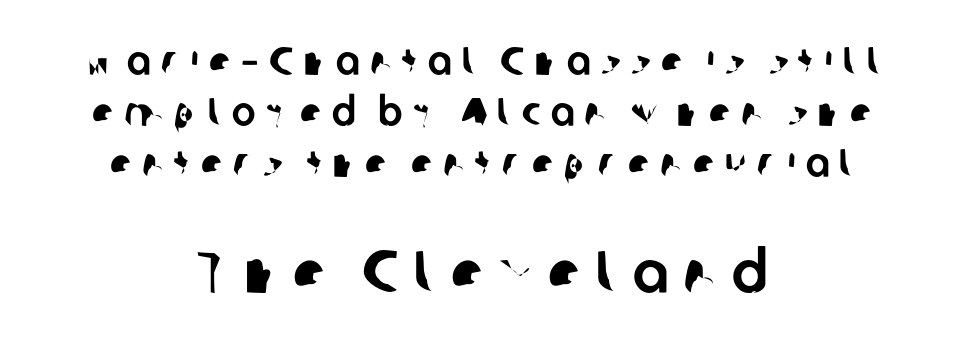
Lines of text with bare space underneath. Larger block? The one below; the one above is distinctly smaller. Every row of glyphs is offset so its center matches the block's center. Note the varied advance widths — an 'i' is clearly narrower than an 'm'. Spacing between characters has been opened up far beyond the box default.
